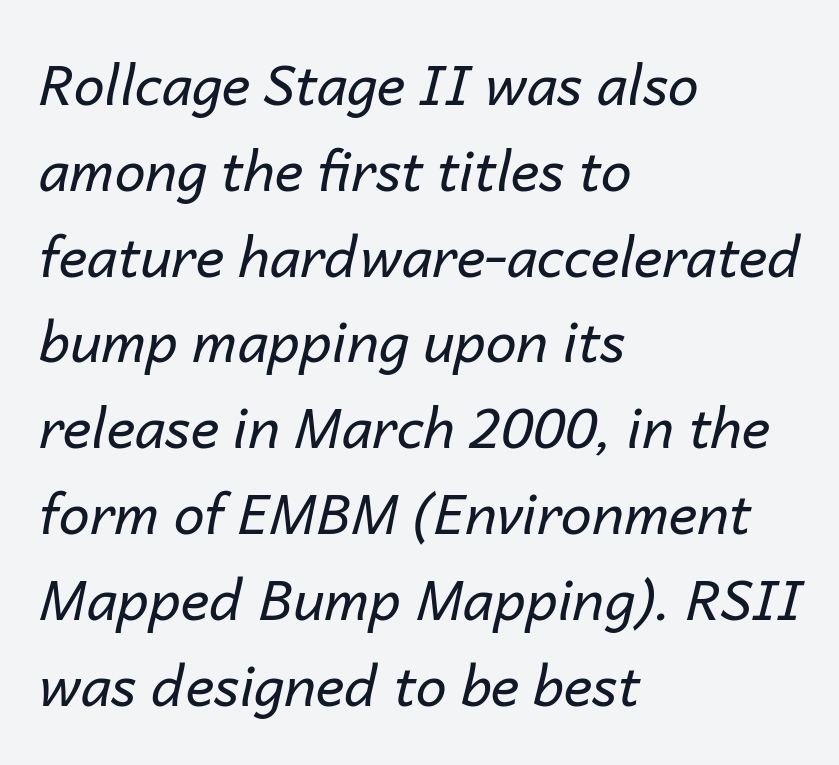
Character widths vary here, with narrow letters taking less room than wide ones. Honestly, the letter spacing is just normal — you wouldn't notice it. Left-aligned paragraph, ragged on the right. One glance says typical: line gaps are just what's usual. Is the type slanted? Yes — the strokes lean at a clear angle.
